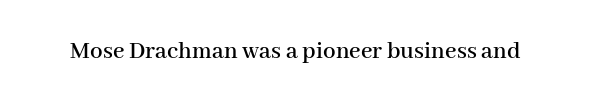
Q: Is the text italic (slanted)? A: No, it is upright.
Q: Is the text underlined? A: No.
Q: Is the spacing between letters normal or unusually wide? A: Normal.
